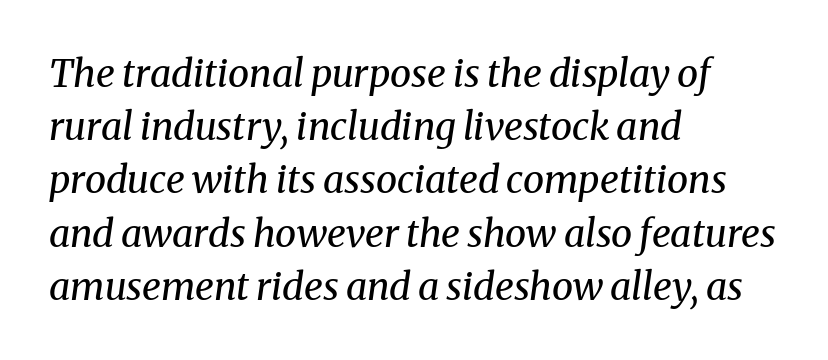
The image shows 38 px regular-weight serif type, italic (leaning right); set left-aligned, normal line spacing (1.4x), normal letter spacing, not underlined; medium stroke contrast and a medium x-height.
